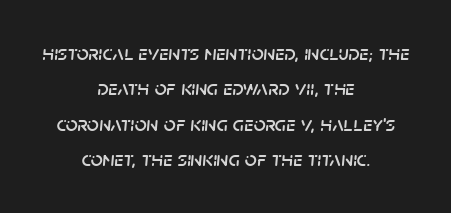
{"italic": "yes", "lean": "right", "slant_degrees": 5, "underline": "no", "align": "center", "line_spacing": "normal", "line_spacing_ratio": 1.69, "letter_spacing": "normal", "letter_spacing_em": 0.0, "glyph_px": 21}
